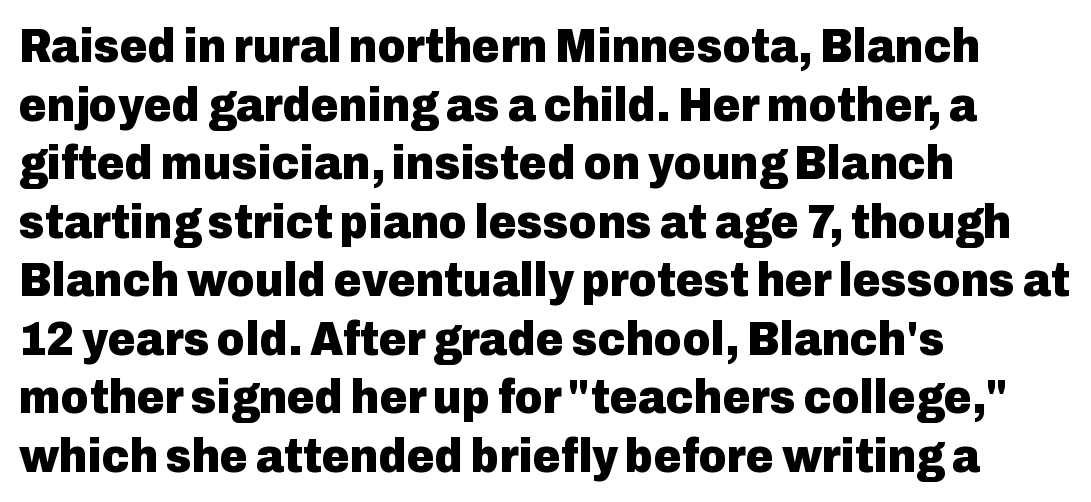
Does the copy run flush right? No — it runs flush left. Are there feet on the stems? There aren't — it's a sans. Caption: bold face, heavy strokes. These lines were composed using upright roman letters.
